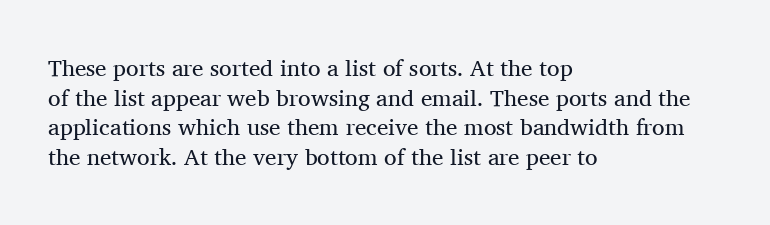
The image shows 23 px text type, upright; set left-aligned, normal line spacing (1.29x), normal letter spacing, not underlined.
